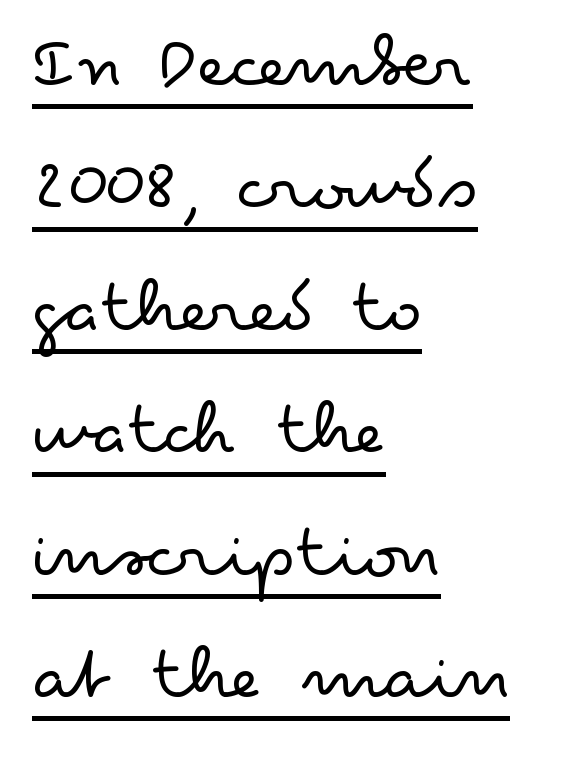
{"serif": "no", "italic": "no", "bold": "no", "weight": "light", "width": "wide", "stroke_contrast": "low", "x_height": "small", "monospaced": "no", "underline": "yes", "align": "left", "line_spacing": "normal", "line_spacing_ratio": 1.55, "letter_spacing": "normal", "letter_spacing_em": 0.0, "glyph_px": 79}
